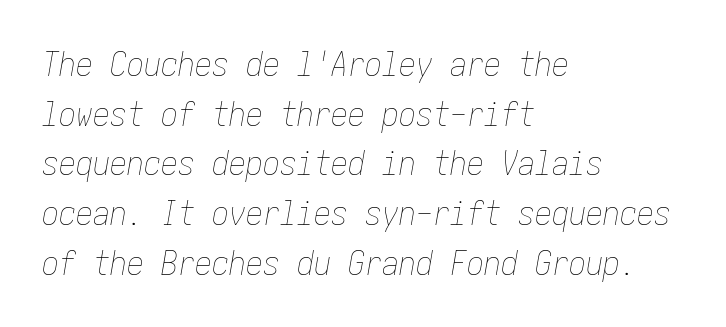
The image shows 34 px thin, condensed type, italic (leaning right); set left-aligned, normal line spacing (1.46x), normal letter spacing, not underlined; low stroke contrast and a medium x-height.
